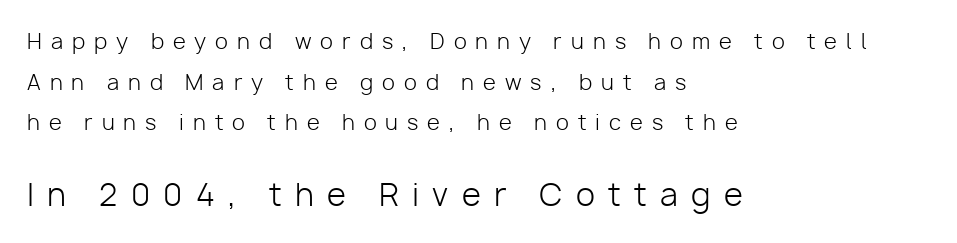
Note: smaller setting up top, larger setting below. Vertically, the passage feels expansive, rows floating well apart. Horizontally, the lines are justified to the leading edge only. How are the letters spaced? Widely, with obvious added tracking. The glyphs in this specimen are sans serif. Nobody drew a line under any word here.
